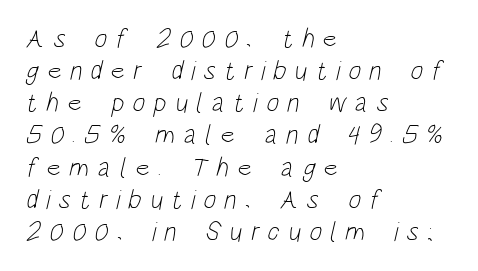
The characters are drawn with everyday or finer stroke widths. These lines are set flush left with a ragged right edge. The string is rendered with underlining switched off. Display-style spreading of the glyphs; the letterfit is very open.
